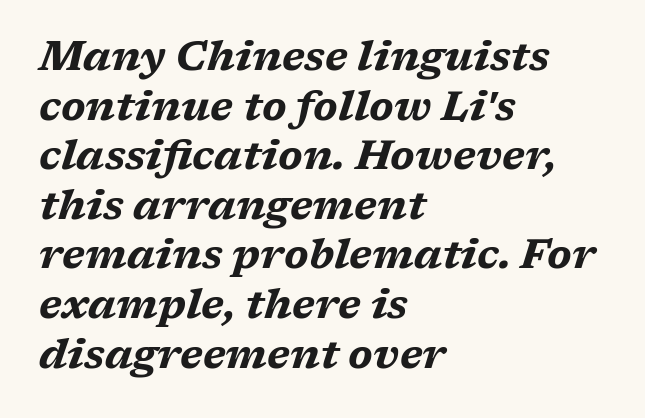
The words here are not underlined. Proportional: the letters do not fall into vertical columns. How are the letters spaced? Ordinarily, with no added tracking. Short and long lines alike share a common starting point at left.
